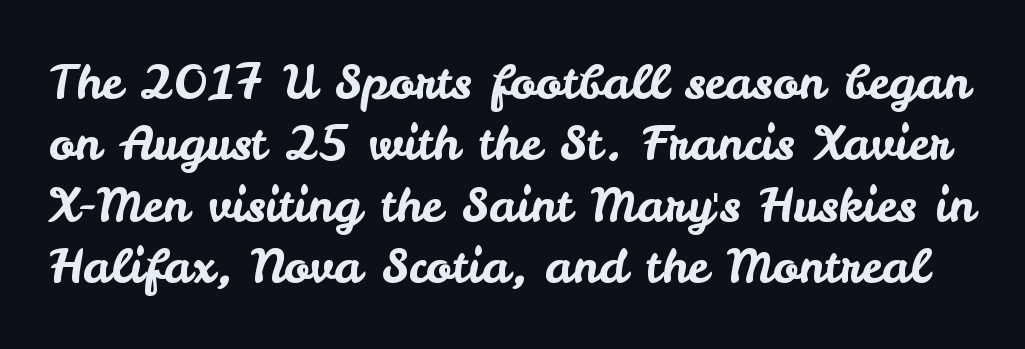
The image shows 48 px sans-serif type; set normal line spacing (1.28x), normal letter spacing, not underlined; low stroke contrast and a small x-height.
